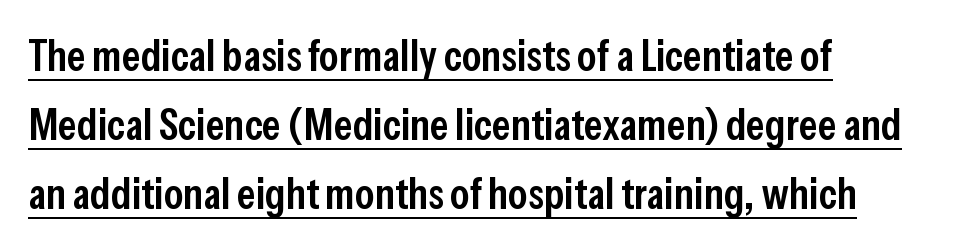
Looks like regular typesetting: each glyph gets only the width it needs. You can tell it's not italic because the verticals are truly vertical. Normally led — the rows are evenly, conventionally spaced. Is the letter spacing exaggerated? No — it looks like the ordinary default.
